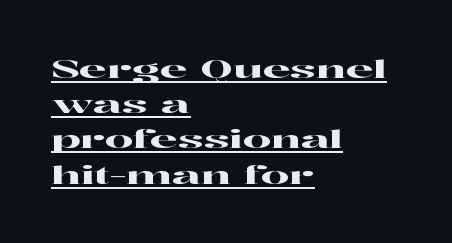
Q: Is the text italic (slanted)? A: No, it is upright.
Q: Is the text underlined? A: Yes.
Q: How is the paragraph aligned? A: Left-aligned.
Q: Is the spacing between letters normal or unusually wide? A: Normal.
Q: Is the spacing between lines tight, normal or loose? A: Normal.
